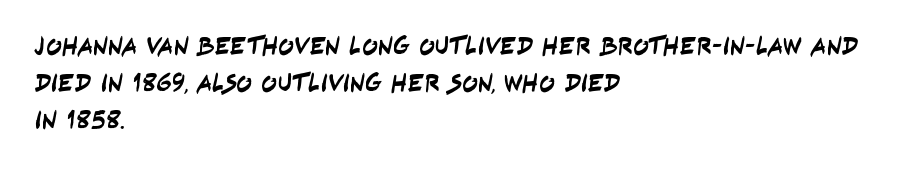
{"underline": "no", "align": "left", "line_spacing": "normal", "line_spacing_ratio": 1.42, "letter_spacing": "normal", "letter_spacing_em": 0.0, "glyph_px": 26}
